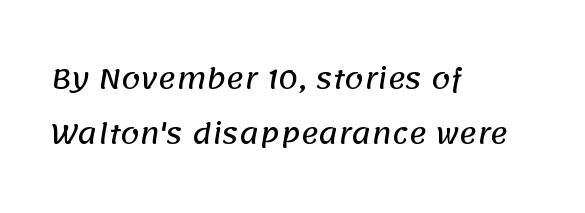
Q: Is the text underlined? A: No.
Q: How is the paragraph aligned? A: Left-aligned.
Q: Is the spacing between letters normal or unusually wide? A: Normal.
Q: Is the spacing between lines tight, normal or loose? A: Loose.
